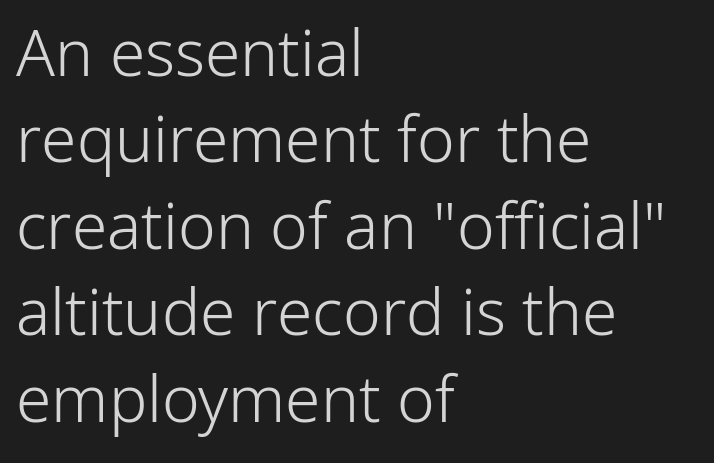
A normal amount of white space separates one row of letters from the next. Each letter keeps its own natural width here, so spacing adapts to shape. In terms of posture, this sample is upright. Note: no serifs on the glyphs. Compared with a centered layout, this one pins lines to the left instead.
